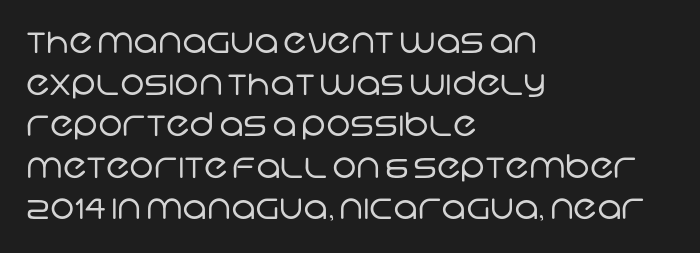
The image shows 33 px regular-weight sans-serif type; set left-aligned, normal line spacing (1.26x), normal letter spacing, not underlined; low stroke contrast and a large x-height.
